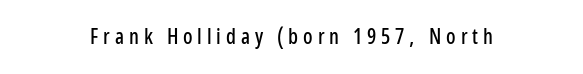
Q: Is the text italic (slanted)? A: No, it is upright.
Q: Is the text underlined? A: No.
Q: How is the paragraph aligned? A: Centered.
Q: Is the spacing between letters normal or unusually wide? A: Unusually wide.
